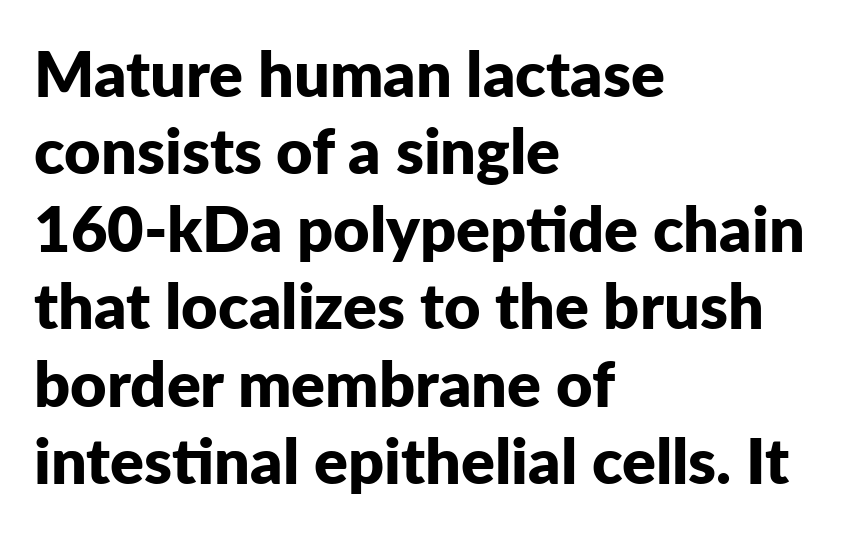
The image shows 63 px bold sans-serif type, upright; set left-aligned, line spacing 1.23x, normal letter spacing, not underlined; low stroke contrast and a medium x-height.
